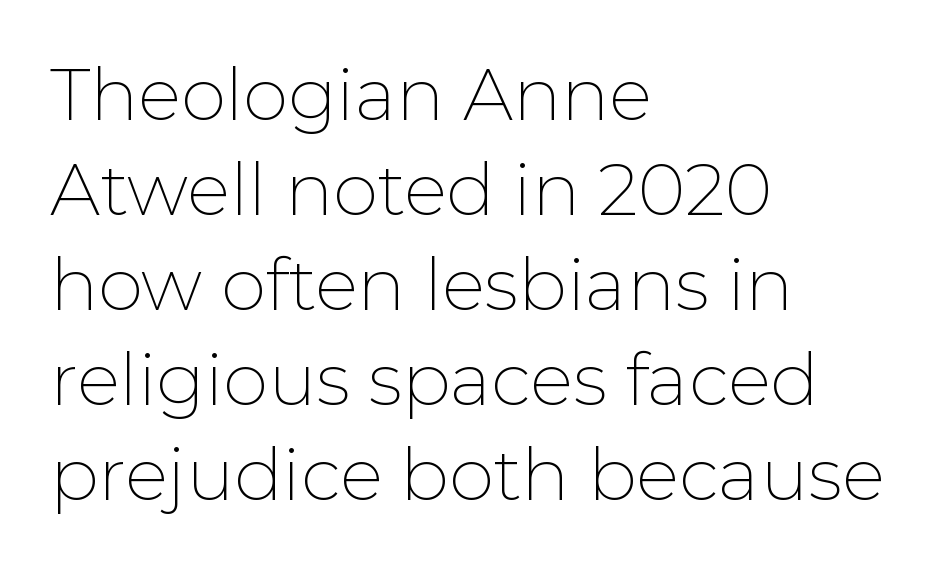
Nope, no serifs anywhere on these letters. Italic? Not at all — the glyphs are vertical. A classic flush-left, rag-right setting is used for this passage. Varying glyph widths throughout — classic text-font behaviour.
